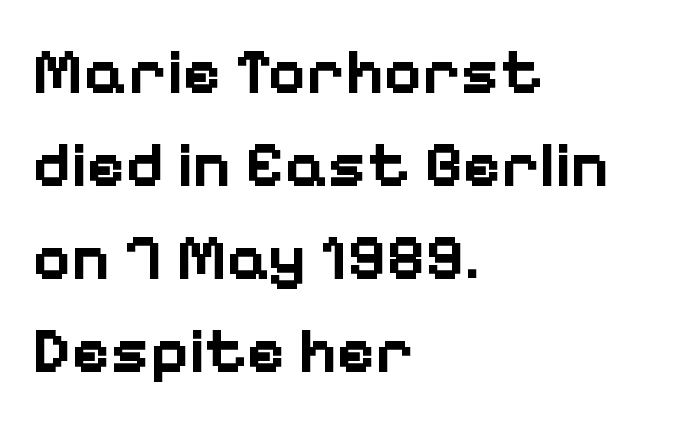
Q: Is the text bold? A: Yes.
Q: Is the text italic (slanted)? A: No, it is upright.
Q: Is the typeface a serif or a sans-serif typeface? A: Sans-serif.
Q: Is the text underlined? A: No.
Q: How is the paragraph aligned? A: Left-aligned.
Q: Is the spacing between letters normal or unusually wide? A: Normal.
Q: Is the spacing between lines tight, normal or loose? A: Normal.
Q: Width (condensed, normal, or wide)? A: Normal.
Q: Stroke contrast? A: Low.
Q: x-height? A: Medium.
Q: Monospaced? A: No.
